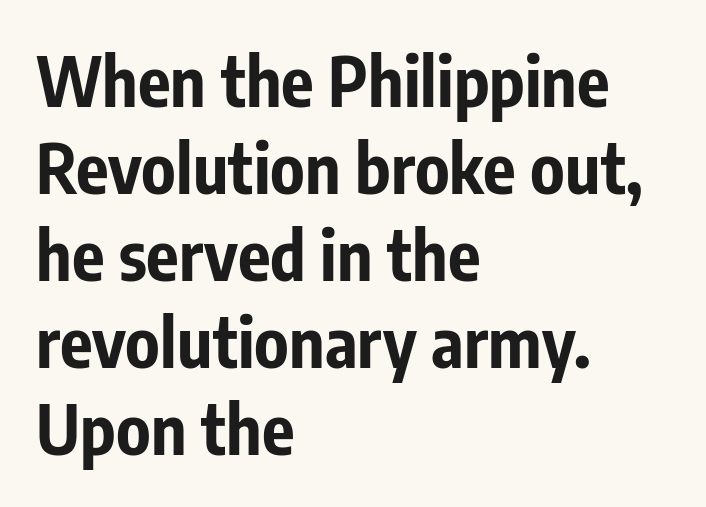
A typesetter would call this proportional, since set widths differ per character. Rendered with straight, roman letterforms. Stroke thickness is high; the sample reads as a true bold. Normally led — the rows are evenly, conventionally spaced.
